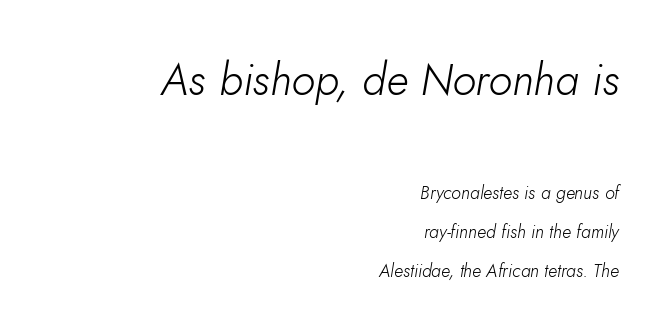
The image shows 44 px light type, italic (leaning right); set right-aligned, loose line spacing (2.17x), normal letter spacing, not underlined; the first (top) block is 2.44x larger; low stroke contrast and a small x-height.
